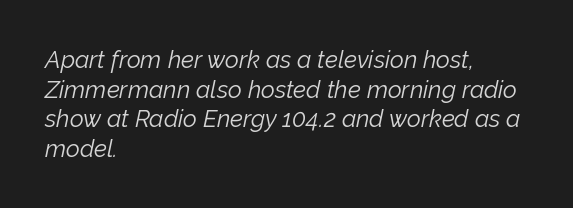
Q: Is the text bold? A: No.
Q: Is the text italic (slanted)? A: Yes, it leans right by about 12 degrees.
Q: Is the text underlined? A: No.
Q: How is the paragraph aligned? A: Left-aligned.
Q: Is the spacing between letters normal or unusually wide? A: Normal.
